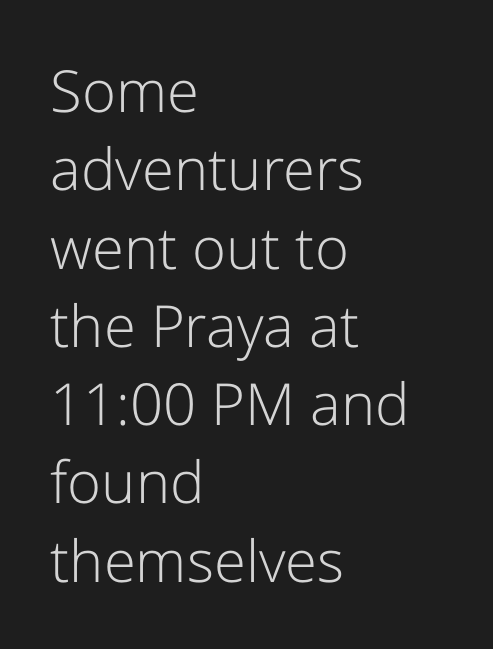
{"serif": "no", "italic": "no", "bold": "no", "weight": "light", "width": "normal", "stroke_contrast": "low", "x_height": "medium", "monospaced": "no", "underline": "no", "align": "left", "line_spacing": "normal", "line_spacing_ratio": 1.35, "letter_spacing": "normal", "letter_spacing_em": 0.0, "glyph_px": 58}
